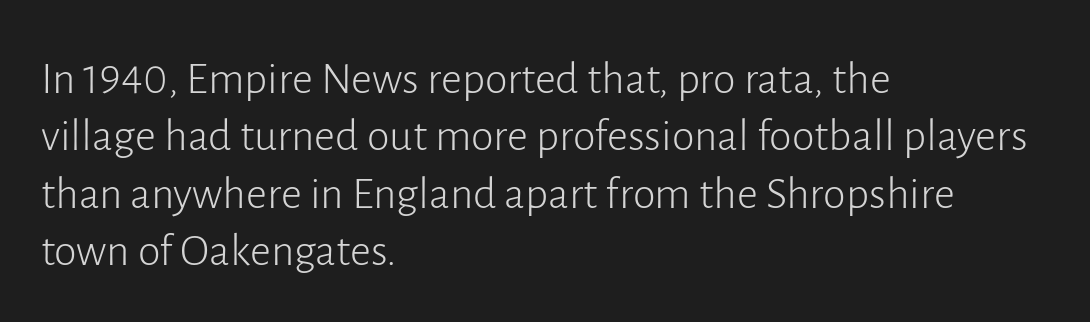
Q: Is the text bold? A: No.
Q: Is the text italic (slanted)? A: No, it is upright.
Q: Is the typeface a serif or a sans-serif typeface? A: Sans-serif.
Q: Is the text underlined? A: No.
Q: How is the paragraph aligned? A: Left-aligned.
Q: Is the spacing between letters normal or unusually wide? A: Normal.
Q: Is the spacing between lines tight, normal or loose? A: Normal.
Q: Width (condensed, normal, or wide)? A: Normal.
Q: Stroke contrast? A: Low.
Q: x-height? A: Medium.
Q: Monospaced? A: No.
